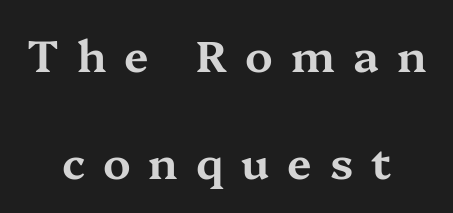
Letter spacing: wide. Check where the strokes stop: tiny serifs finish them off. Each letter keeps its own natural width here, so spacing adapts to shape. The lines are spread far apart with generous leading. The specimen omits any rule beneath the text block's lines. A centered setting, common on invitations and titles, is used for this passage.
